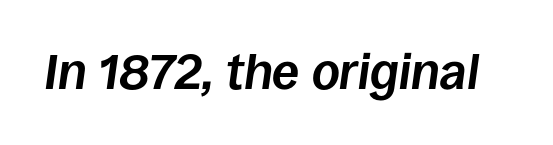
{"italic": "yes", "lean": "right", "slant_degrees": 8, "bold": "yes", "weight": "bold", "width": "normal", "stroke_contrast": "low", "x_height": "large", "monospaced": "no", "underline": "no", "letter_spacing": "normal", "letter_spacing_em": 0.0, "glyph_px": 49}
